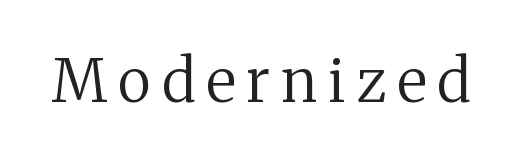
{"serif": "yes", "italic": "no", "bold": "no", "weight": "regular", "width": "normal", "stroke_contrast": "medium", "x_height": "medium", "monospaced": "no", "underline": "no", "glyph_px": 59}
